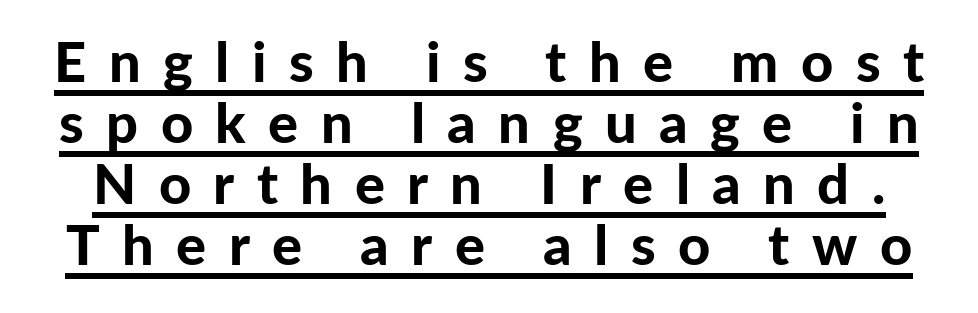
{"serif": "no", "italic": "no", "bold": "yes", "weight": "bold", "width": "normal", "stroke_contrast": "low", "x_height": "medium", "monospaced": "no", "underline": "yes", "line_spacing": "tight", "line_spacing_ratio": 1.09, "letter_spacing": "wide", "letter_spacing_em": 0.4, "glyph_px": 56}
